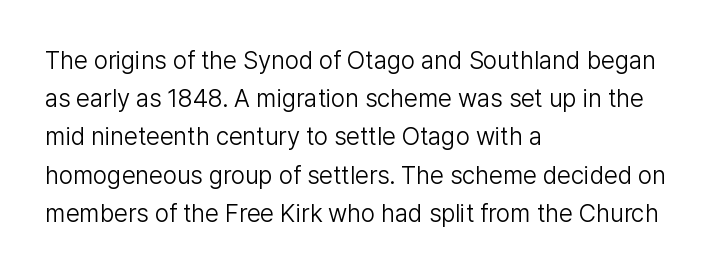
Q: Is the text bold? A: No.
Q: Is the text italic (slanted)? A: No, it is upright.
Q: Is the text underlined? A: No.
Q: How is the paragraph aligned? A: Left-aligned.
Q: Is the spacing between letters normal or unusually wide? A: Normal.
Q: Is the spacing between lines tight, normal or loose? A: Normal.
